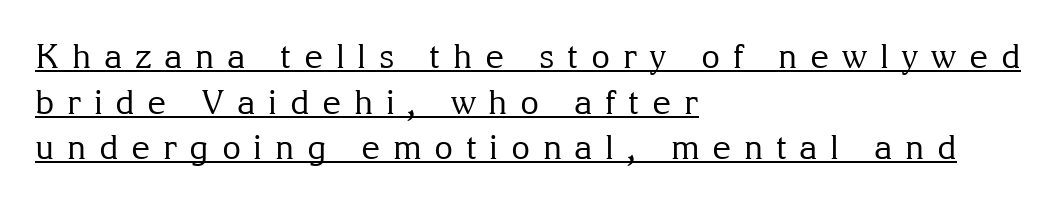
Q: Is the text bold? A: No.
Q: Is the text italic (slanted)? A: No, it is upright.
Q: Is the typeface a serif or a sans-serif typeface? A: Serif.
Q: Is the text underlined? A: Yes.
Q: How is the paragraph aligned? A: Left-aligned.
Q: Is the spacing between letters normal or unusually wide? A: Unusually wide.
Q: Is the spacing between lines tight, normal or loose? A: Normal.
Q: Width (condensed, normal, or wide)? A: Normal.
Q: Stroke contrast? A: Medium.
Q: x-height? A: Medium.
Q: Monospaced? A: No.
